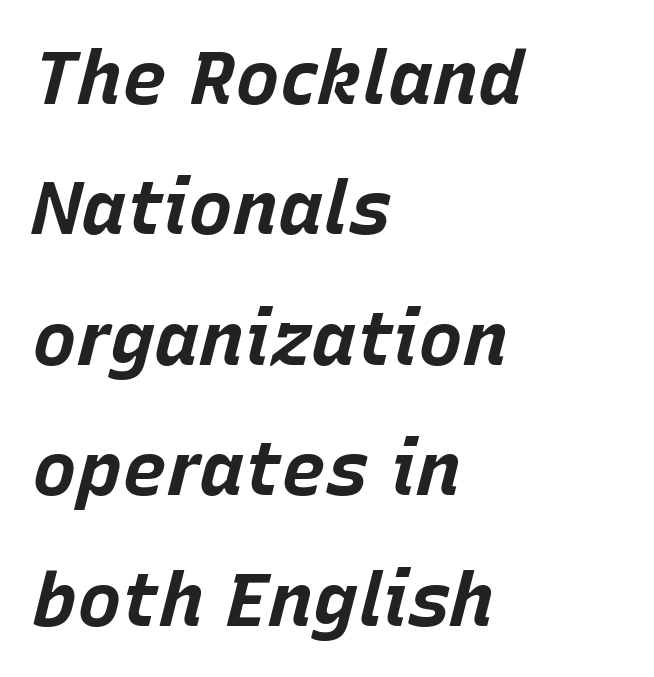
Observe the ordinary spacing: letters are neighbours, not strangers. Every character sits at an angle, as italics do. This is heavy type, rendered in bold. The glyphs are unaccompanied by any horizontal stroke below them.
